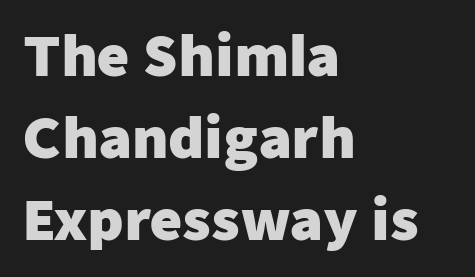
{"serif": "no", "italic": "no", "bold": "yes", "weight": "heavy", "width": "normal", "stroke_contrast": "low", "x_height": "medium", "monospaced": "no", "underline": "no", "align": "left", "line_spacing": "normal", "line_spacing_ratio": 1.49, "letter_spacing": "normal", "letter_spacing_em": 0.0, "glyph_px": 55}
